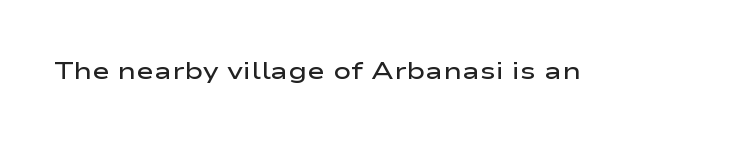
{"italic": "no", "bold": "semi", "underline": "no", "letter_spacing": "normal", "letter_spacing_em": 0.0, "glyph_px": 24}
